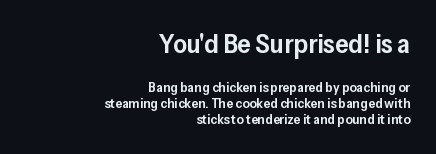
{"italic": "no", "bold": "semi", "underline": "no", "align": "right", "line_spacing": "tight", "line_spacing_ratio": 1.13, "letter_spacing": "normal", "letter_spacing_em": 0.0, "larger_block": "first", "size_ratio": 1.93, "glyph_px": 27}
